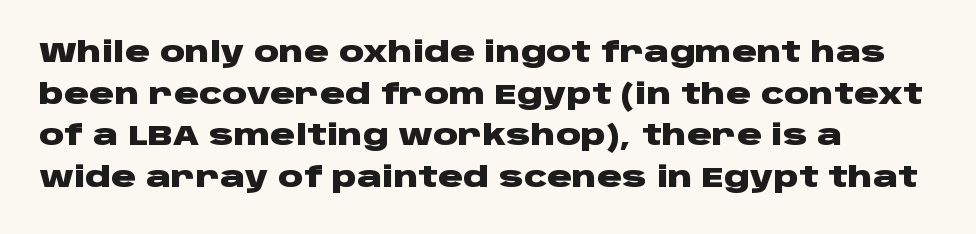
Unlike a traditional serif, this face leaves its strokes unadorned. A classic flush-left, rag-right setting is used for this passage. Interline gaps are of average width in this sample. Notice how the stems are strictly vertical — no italics here. How are the letters spaced? Ordinarily, with no added tracking.
